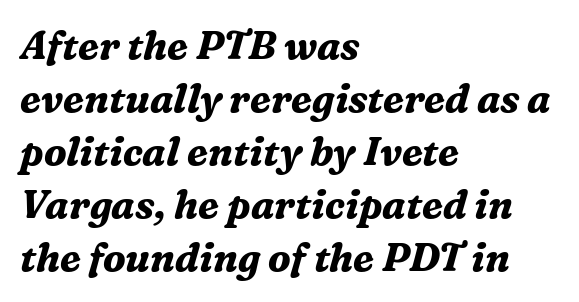
{"serif": "yes", "italic": "yes", "lean": "right", "slant_degrees": 16, "bold": "yes", "weight": "bold", "width": "normal", "stroke_contrast": "medium", "x_height": "medium", "monospaced": "no", "underline": "no", "align": "left", "line_spacing": "normal", "line_spacing_ratio": 1.36, "letter_spacing": "normal", "letter_spacing_em": 0.0, "glyph_px": 39}
